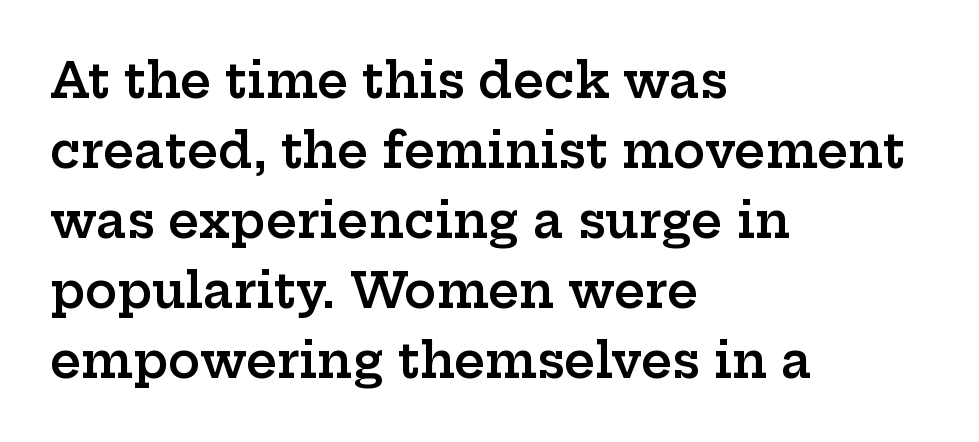
The image shows 48 px semibold, wide serif type, upright; set left-aligned, normal line spacing (1.46x), normal letter spacing, not underlined; low stroke contrast and a medium x-height.
